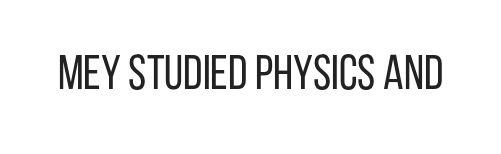
Lines of text with bare space underneath. These lines keep a tight, regular rhythm from letter to letter. This sample uses a sans-serif face. Character widths vary here, with narrow letters taking less room than wide ones.
